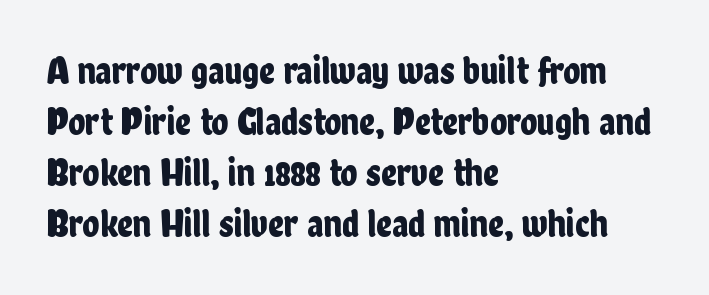
Q: Is the text italic (slanted)? A: No, it is upright.
Q: Is the typeface a serif or a sans-serif typeface? A: Sans-serif.
Q: Is the text underlined? A: No.
Q: How is the paragraph aligned? A: Left-aligned.
Q: Is the spacing between letters normal or unusually wide? A: Normal.
Q: Is the spacing between lines tight, normal or loose? A: Normal.
Q: Width (condensed, normal, or wide)? A: Condensed.
Q: Stroke contrast? A: Low.
Q: x-height? A: Medium.
Q: Monospaced? A: No.
